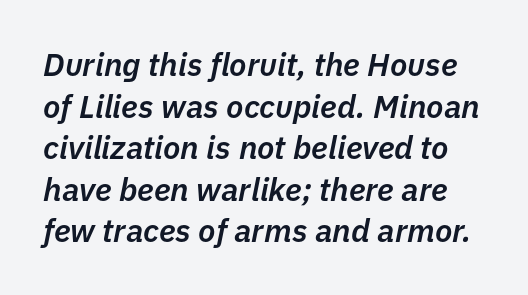
{"italic": "yes", "lean": "right", "slant_degrees": 11, "bold": "semi", "weight": "semibold", "width": "normal", "stroke_contrast": "low", "x_height": "medium", "monospaced": "no", "underline": "no", "line_spacing": "normal", "line_spacing_ratio": 1.3, "letter_spacing": "normal", "letter_spacing_em": 0.0, "glyph_px": 32}
